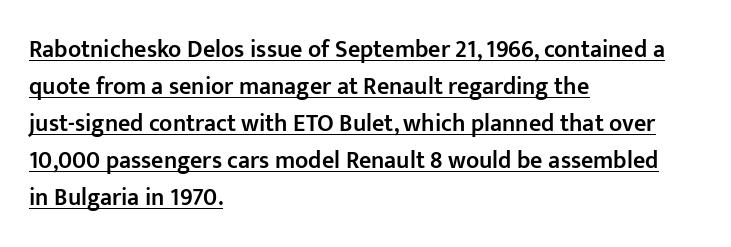
Q: Is the text bold? A: Semi-bold.
Q: Is the text italic (slanted)? A: No, it is upright.
Q: Is the text underlined? A: Yes.
Q: How is the paragraph aligned? A: Left-aligned.
Q: Is the spacing between letters normal or unusually wide? A: Normal.
Q: Is the spacing between lines tight, normal or loose? A: Normal.
